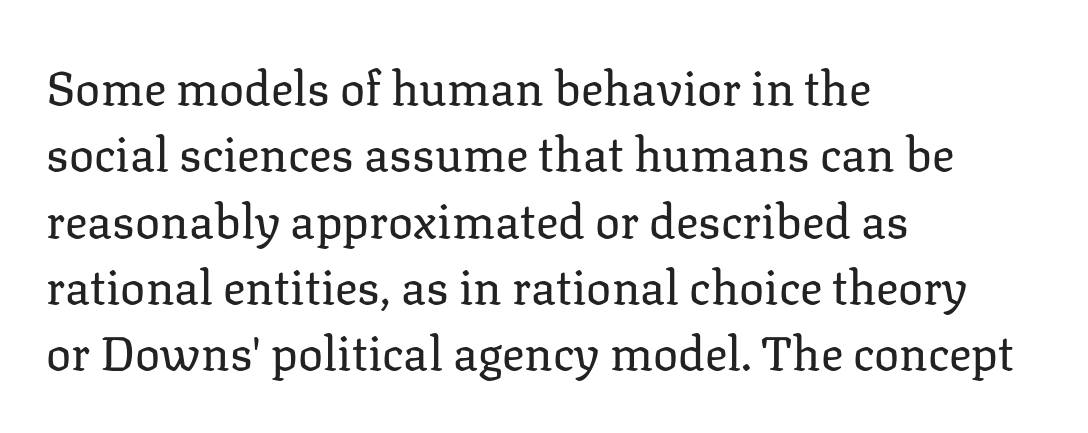
The passage shown is typed in a proportional face where columns would drift. Compared with a typical body face, this is equally light or lighter still. This sample keeps an unexceptional amount of space between lines. This is serif lettering, the kind often seen in printed books.
